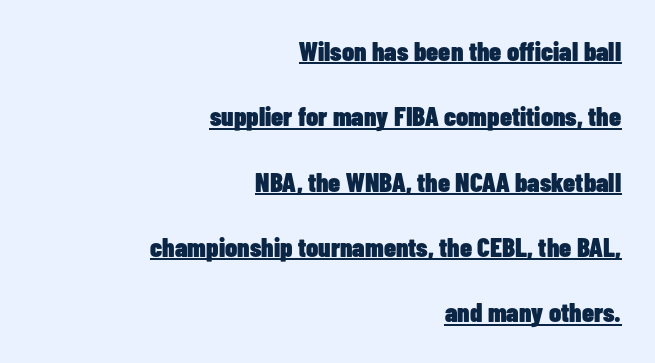
The image shows 27 px bold type, upright; set right-aligned, loose line spacing (2.42x), normal letter spacing, underlined.
